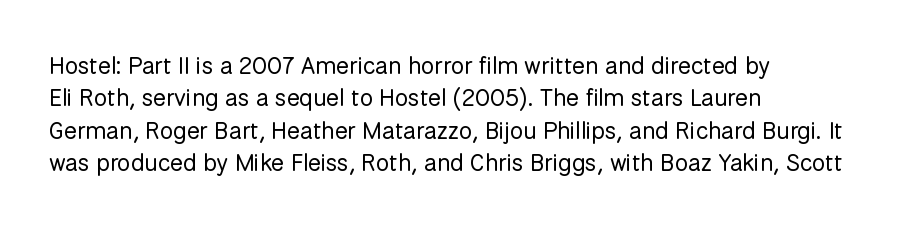
The image shows 24 px text type, upright; set left-aligned, normal line spacing (1.35x), normal letter spacing, not underlined.
